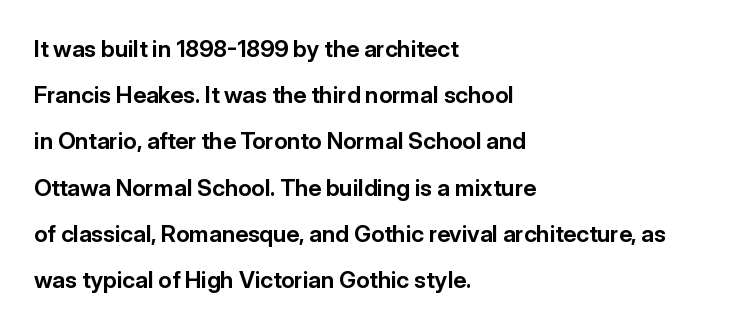
Q: Is the text bold? A: Yes.
Q: Is the text italic (slanted)? A: No, it is upright.
Q: Is the text underlined? A: No.
Q: How is the paragraph aligned? A: Left-aligned.
Q: Is the spacing between letters normal or unusually wide? A: Normal.
Q: Is the spacing between lines tight, normal or loose? A: Loose.
